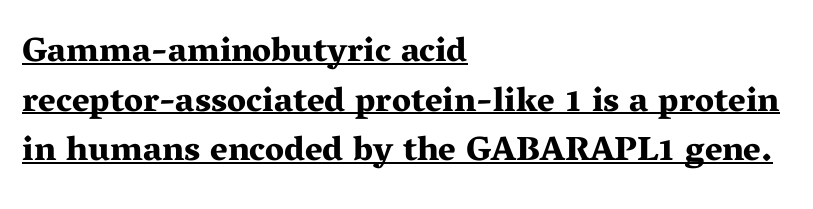
The image shows 34 px bold, wide serif type, upright; set left-aligned, normal line spacing (1.46x), normal letter spacing, underlined; medium stroke contrast and a medium x-height.
